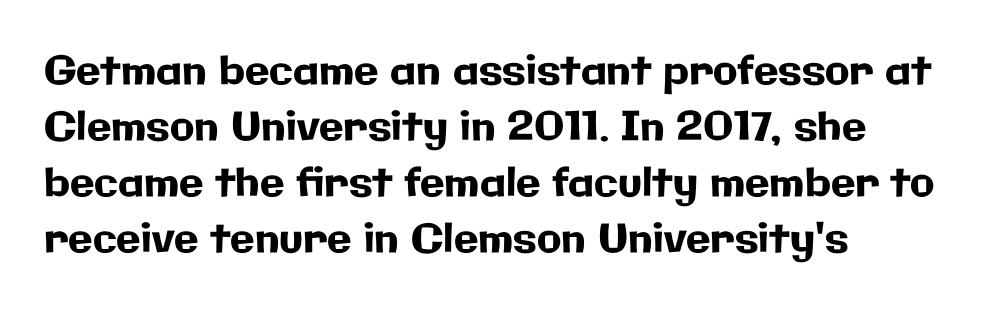
{"serif": "no", "italic": "no", "width": "normal", "stroke_contrast": "low", "x_height": "medium", "monospaced": "no", "underline": "no", "align": "left", "line_spacing": "normal", "line_spacing_ratio": 1.4, "letter_spacing": "normal", "letter_spacing_em": 0.0, "glyph_px": 40}
